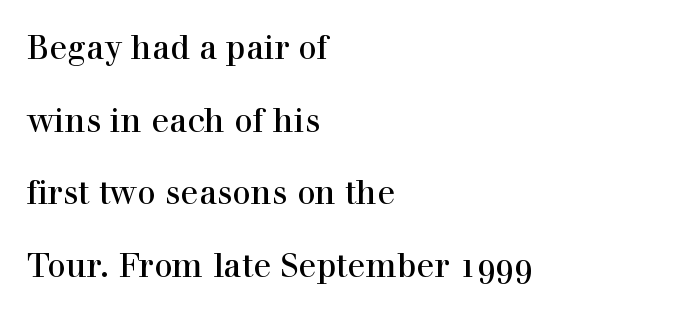
{"serif": "yes", "italic": "no", "width": "normal", "x_height": "medium", "monospaced": "no", "underline": "no", "align": "left", "line_spacing": "loose", "line_spacing_ratio": 2.2, "letter_spacing": "normal", "letter_spacing_em": 0.0, "glyph_px": 33}
